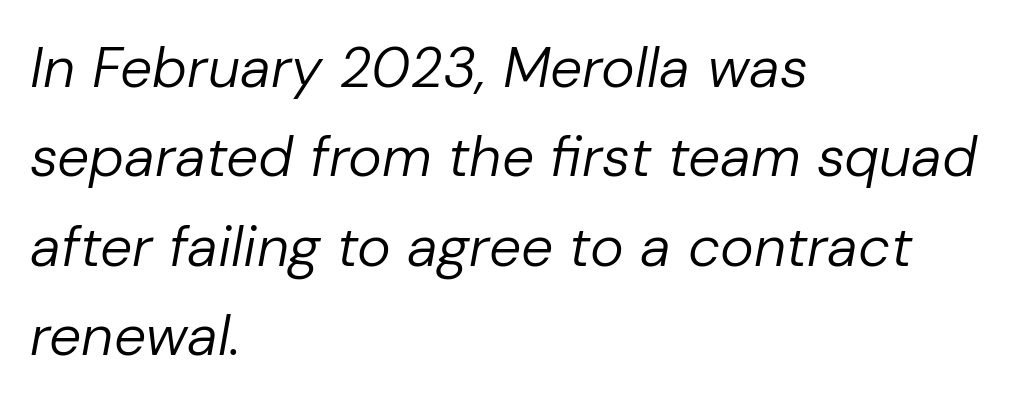
Posture: slanted. Alignment: flush left. Letters have the restrained weight of plain body copy at most. Summary of vertical rhythm: regular, with standard interline spacing. A typesetter would call this proportional, since set widths differ per character. The line texture is even and compact thanks to regular tracking.
